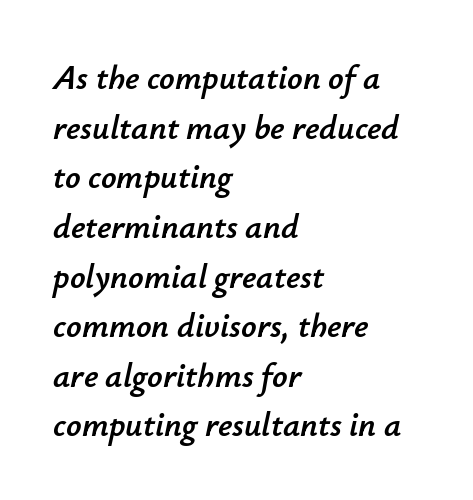
Q: Is the text italic (slanted)? A: Yes, it leans right by about 12 degrees.
Q: Is the text underlined? A: No.
Q: How is the paragraph aligned? A: Left-aligned.
Q: Is the spacing between letters normal or unusually wide? A: Normal.
Q: Is the spacing between lines tight, normal or loose? A: Normal.
Q: Width (condensed, normal, or wide)? A: Normal.
Q: Stroke contrast? A: Low.
Q: x-height? A: Small.
Q: Monospaced? A: No.
